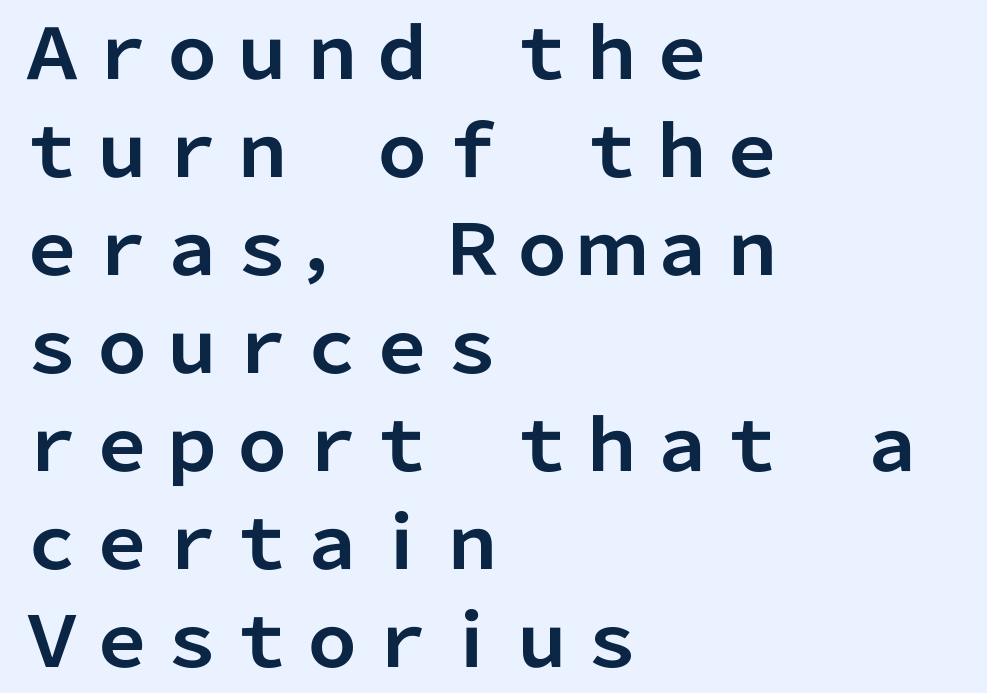
Horizontal alignment here is leftward, the default for most running prose. Looks like regular typesetting: each glyph gets only the width it needs. The rendering keeps characters at their native spacing. In terms of posture, this sample is upright.
